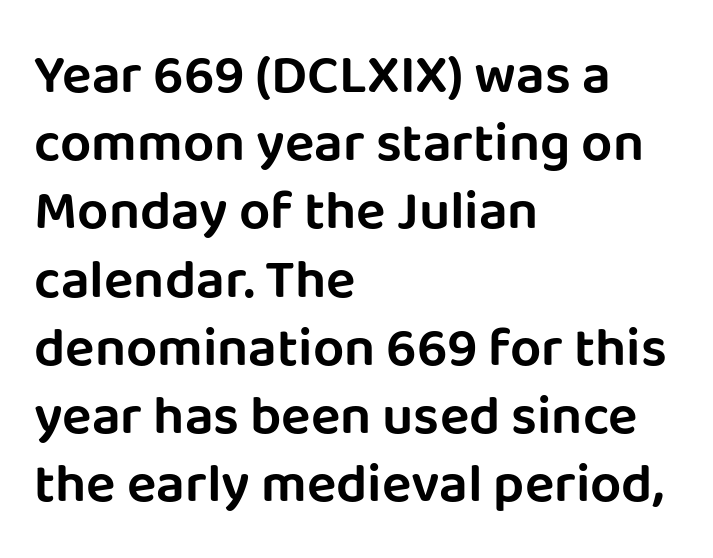
{"serif": "no", "italic": "no", "width": "normal", "stroke_contrast": "low", "x_height": "large", "monospaced": "no", "underline": "no", "align": "left", "line_spacing_ratio": 1.24, "letter_spacing": "normal", "letter_spacing_em": 0.0, "glyph_px": 55}
